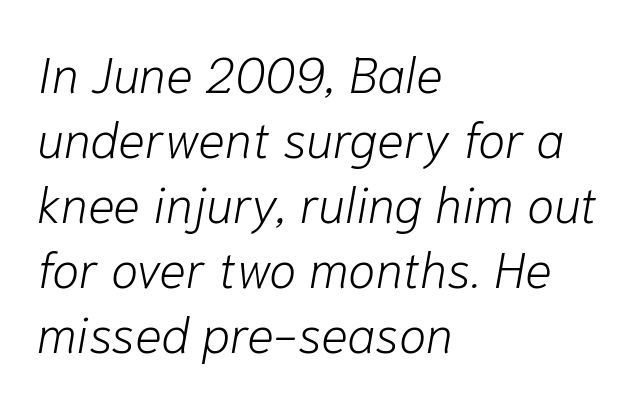
Q: Is the text bold? A: No.
Q: Is the text italic (slanted)? A: Yes, it leans right by about 10 degrees.
Q: Is the text underlined? A: No.
Q: How is the paragraph aligned? A: Left-aligned.
Q: Is the spacing between letters normal or unusually wide? A: Normal.
Q: Is the spacing between lines tight, normal or loose? A: Normal.
Q: Width (condensed, normal, or wide)? A: Normal.
Q: Stroke contrast? A: Low.
Q: x-height? A: Medium.
Q: Monospaced? A: No.
